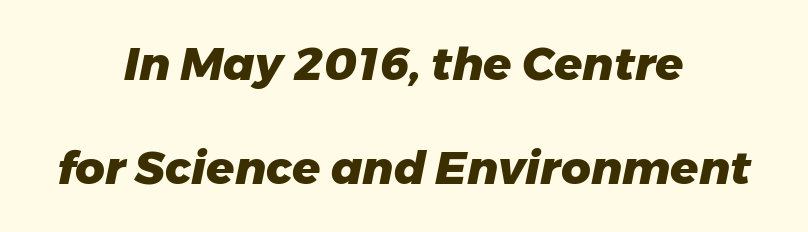
Q: Is the text bold? A: Yes.
Q: Is the text italic (slanted)? A: Yes, it leans right by about 11 degrees.
Q: Is the text underlined? A: No.
Q: How is the paragraph aligned? A: Centered.
Q: Is the spacing between letters normal or unusually wide? A: Normal.
Q: Is the spacing between lines tight, normal or loose? A: Loose.
Q: Width (condensed, normal, or wide)? A: Normal.
Q: Stroke contrast? A: Low.
Q: x-height? A: Medium.
Q: Monospaced? A: No.
